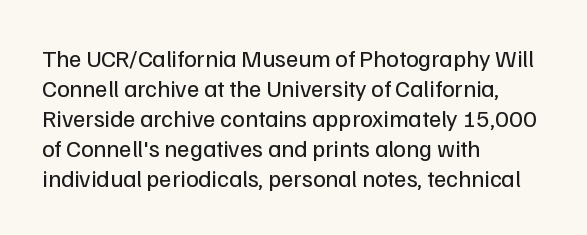
The image shows 24 px text type, upright; set left-aligned, normal line spacing (1.25x), normal letter spacing, not underlined.
